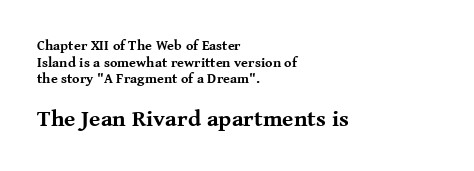
Q: Is the text bold? A: Yes.
Q: Is the text italic (slanted)? A: No, it is upright.
Q: Is the text underlined? A: No.
Q: How is the paragraph aligned? A: Left-aligned.
Q: Is the spacing between letters normal or unusually wide? A: Normal.
Q: Which block of text is set in a larger size, the first (top) or the second (bottom)? A: The second (bottom) one.
